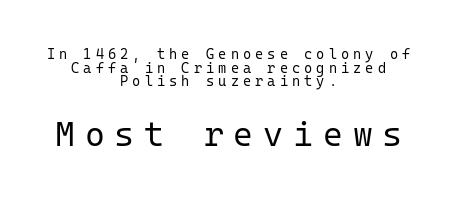
Q: Is the text bold? A: No.
Q: Is the text italic (slanted)? A: No, it is upright.
Q: Is the typeface a serif or a sans-serif typeface? A: Sans-serif.
Q: Is the text underlined? A: No.
Q: How is the paragraph aligned? A: Centered.
Q: Is the spacing between letters normal or unusually wide? A: Unusually wide.
Q: Is the spacing between lines tight, normal or loose? A: Tight.
Q: Which block of text is set in a larger size, the first (top) or the second (bottom)? A: The second (bottom) one.
Q: Width (condensed, normal, or wide)? A: Normal.
Q: Stroke contrast? A: Low.
Q: x-height? A: Medium.
Q: Monospaced? A: Yes.
